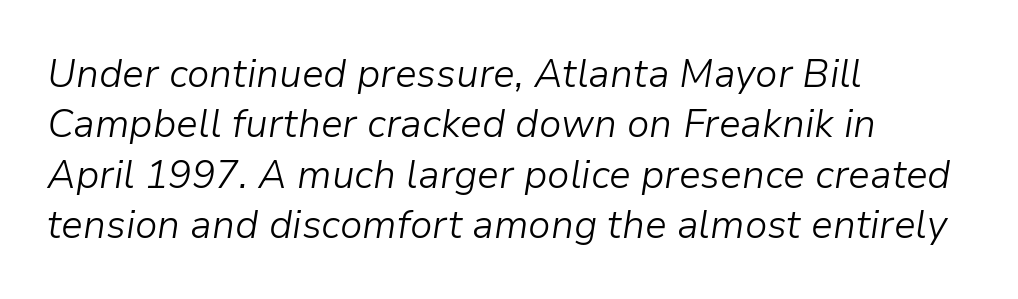
{"italic": "yes", "lean": "right", "slant_degrees": 9, "bold": "no", "weight": "light", "width": "normal", "stroke_contrast": "low", "x_height": "medium", "monospaced": "no", "underline": "no", "align": "left", "line_spacing": "normal", "line_spacing_ratio": 1.29, "letter_spacing": "normal", "letter_spacing_em": 0.0, "glyph_px": 39}
